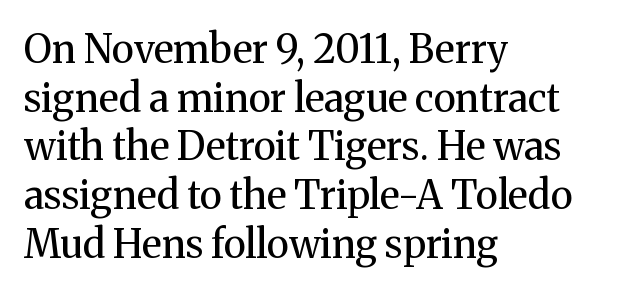
No extra ink here — the face is not bold. Glyph-to-glyph distance matches everyday printed text. Posture: straight, roman, zero tilt. Unmarked baselines from the first word to the last. Caption: multi-line text, flush left, ragged right.
